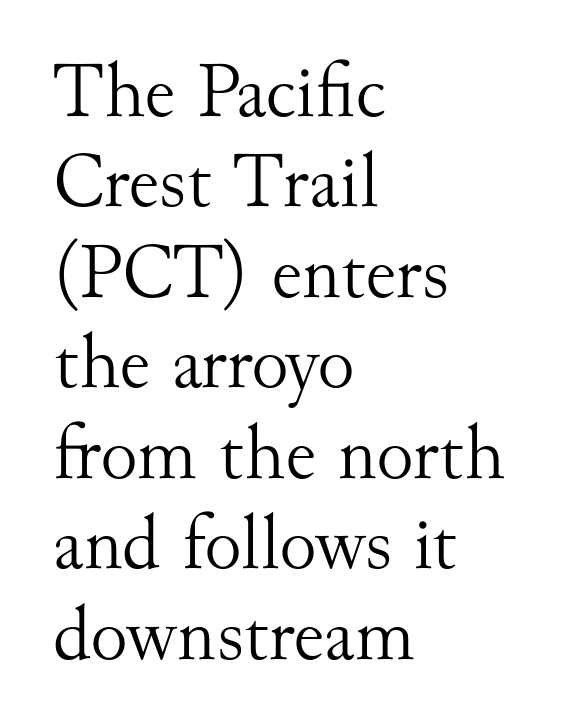
{"serif": "yes", "italic": "no", "bold": "no", "weight": "light", "width": "normal", "stroke_contrast": "medium", "x_height": "small", "monospaced": "no", "underline": "no", "align": "left", "line_spacing_ratio": 1.16, "letter_spacing": "normal", "letter_spacing_em": 0.0, "glyph_px": 78}
